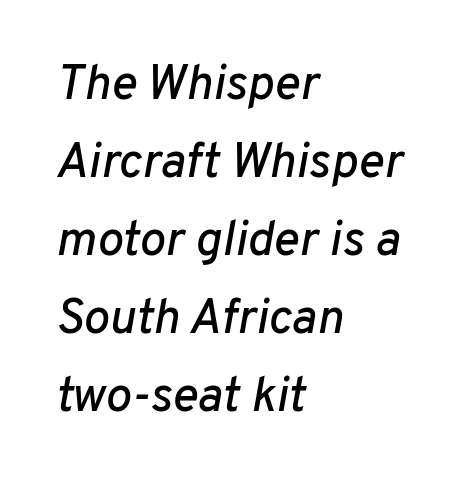
The image shows 49 px text type, italic (leaning right); set left-aligned, normal line spacing (1.59x), normal letter spacing, not underlined; low stroke contrast and a medium x-height.
